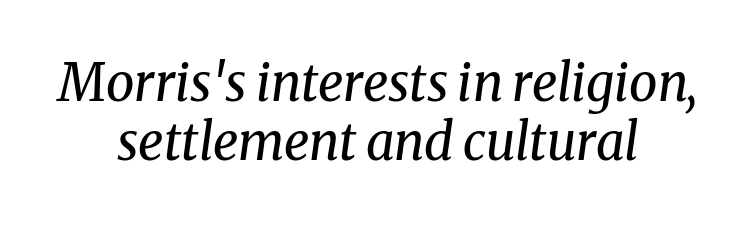
The image shows 51 px regular-weight serif type, italic (leaning right); set centered, line spacing 1.16x, normal letter spacing, not underlined; medium stroke contrast and a medium x-height.
